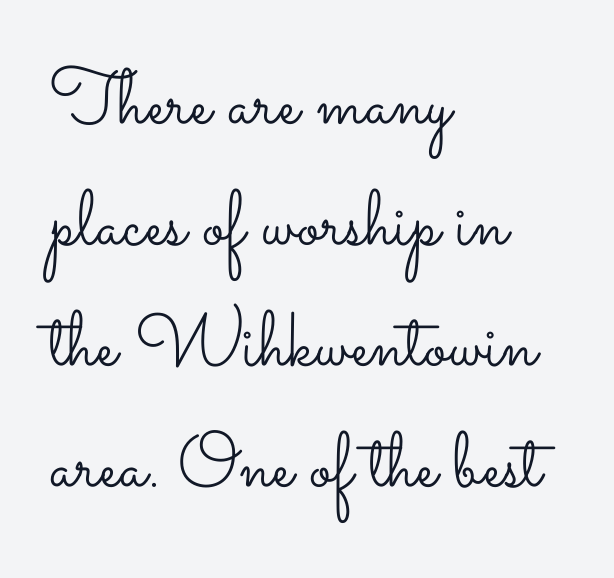
{"bold": "no", "weight": "light", "width": "wide", "stroke_contrast": "low", "x_height": "small", "monospaced": "no", "underline": "no", "align": "left", "line_spacing": "normal", "line_spacing_ratio": 1.55, "letter_spacing": "normal", "letter_spacing_em": 0.0, "glyph_px": 78}
